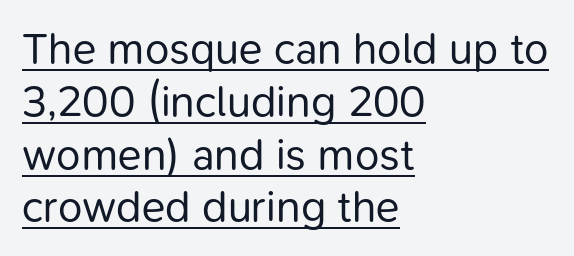
Varying glyph widths throughout — classic text-font behaviour. In terms of posture, this sample is upright. Which margin do the lines hug? The left one — the right edge is uneven. The letters look calm and open, with moderate or lighter stems. Caption: lettering with a line underneath.
